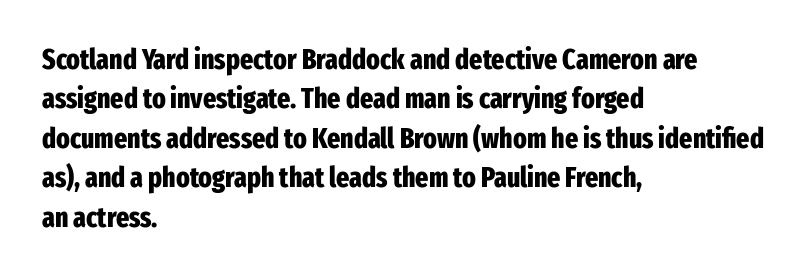
{"serif": "no", "italic": "no", "bold": "yes", "weight": "heavy", "width": "condensed", "stroke_contrast": "low", "x_height": "medium", "monospaced": "no", "underline": "no", "align": "left", "line_spacing": "normal", "line_spacing_ratio": 1.41, "letter_spacing": "normal", "letter_spacing_em": 0.0, "glyph_px": 28}
